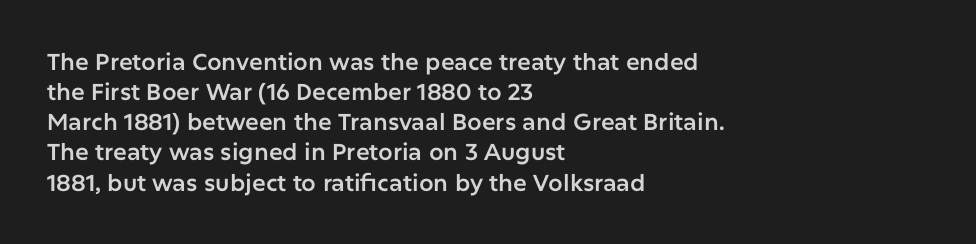
{"italic": "no", "underline": "no", "align": "left", "line_spacing": "normal", "line_spacing_ratio": 1.31, "letter_spacing": "normal", "letter_spacing_em": 0.0, "glyph_px": 23}
